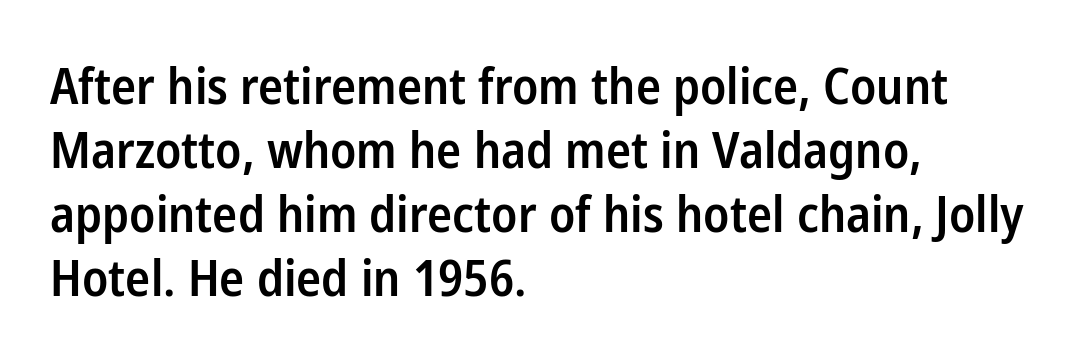
Unlike italic type, these characters show no tilt at all. A sans-serif font was chosen for this passage. Character widths vary here, with narrow letters taking less room than wide ones. The letters sit at their default tracking, neither squeezed nor spread. A classic flush-left, rag-right setting is used for this passage.
